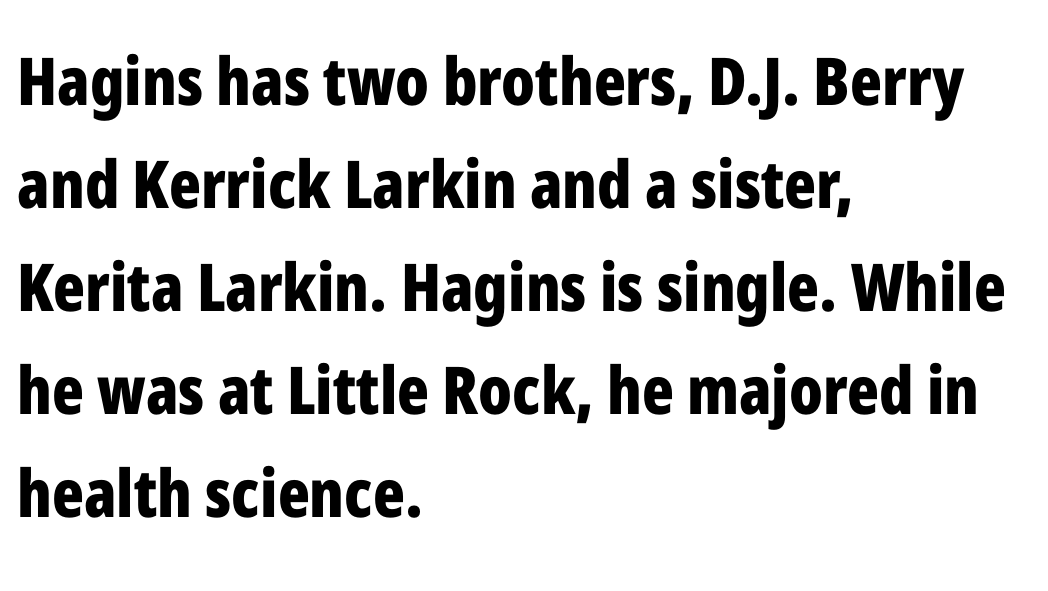
The words here are not underlined. Think of a printed novel: that variable character pitch is what you see here. The font is running at its bold setting. Layout note: lines flush left.
